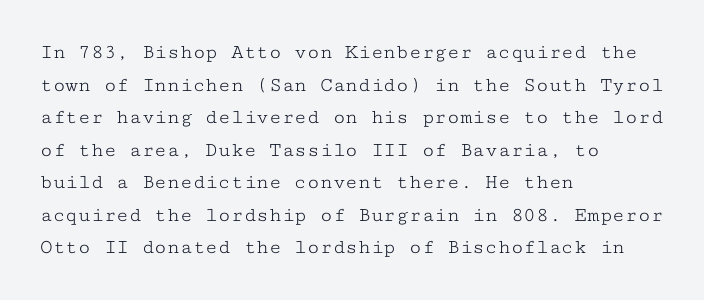
{"italic": "no", "bold": "no", "underline": "no", "align": "left", "line_spacing": "normal", "line_spacing_ratio": 1.55, "letter_spacing": "normal", "letter_spacing_em": 0.0, "glyph_px": 21}
